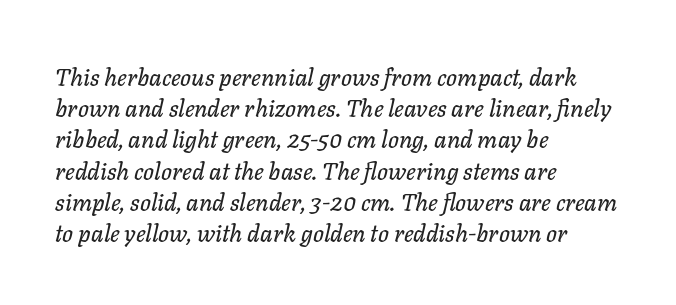
These lines are set flush left with a ragged right edge. There is no visible air inserted between adjacent glyphs. The font's italic variant was chosen for this text. Anything drawn beneath the words? Only blank space.
